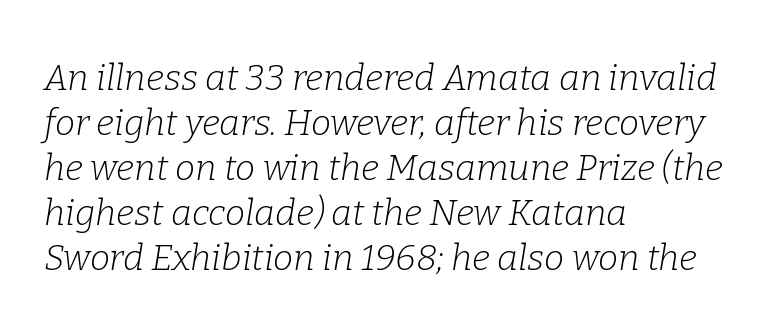
Q: Is the text bold? A: No.
Q: Is the text italic (slanted)? A: Yes, it leans right by about 9 degrees.
Q: Is the typeface a serif or a sans-serif typeface? A: Serif.
Q: Is the text underlined? A: No.
Q: How is the paragraph aligned? A: Left-aligned.
Q: Is the spacing between letters normal or unusually wide? A: Normal.
Q: Is the spacing between lines tight, normal or loose? A: Normal.
Q: Width (condensed, normal, or wide)? A: Normal.
Q: Stroke contrast? A: Low.
Q: x-height? A: Medium.
Q: Monospaced? A: No.
